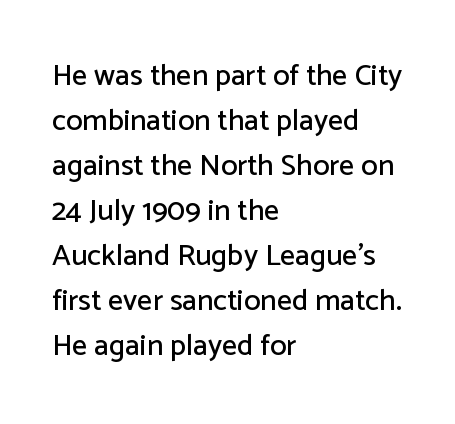
The image shows 30 px sans-serif type, upright; set left-aligned, normal line spacing (1.5x), normal letter spacing, not underlined; low stroke contrast and a medium x-height.
